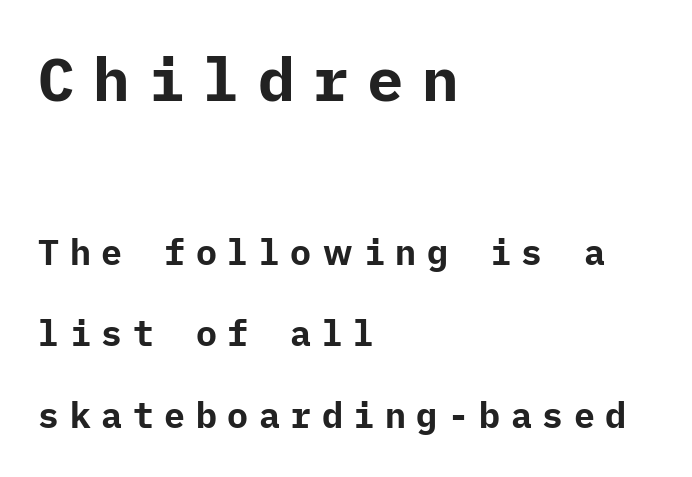
The image shows 61 px bold sans-serif type, upright; set left-aligned, loose line spacing (2.33x), unusually wide letter spacing (+0.3 em), not underlined; the first (top) block is 1.74x larger; low stroke contrast and a medium x-height.
